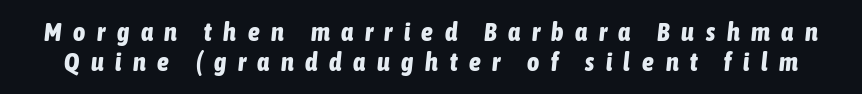
Q: Is the text bold? A: Yes.
Q: Is the text italic (slanted)? A: Yes, it leans right by about 6 degrees.
Q: Is the text underlined? A: No.
Q: Is the spacing between letters normal or unusually wide? A: Unusually wide.
